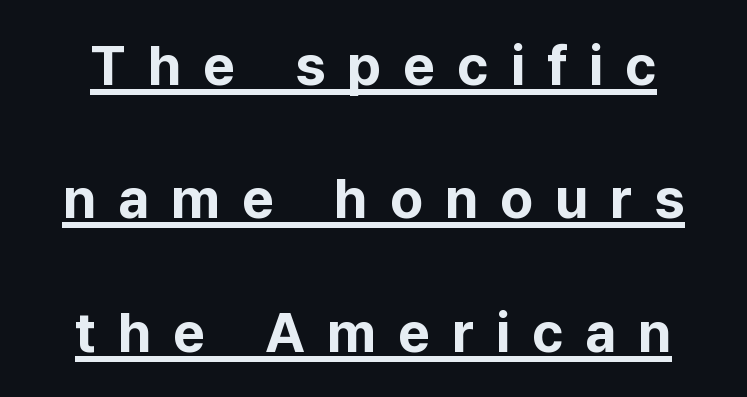
Q: Is the text bold? A: Yes.
Q: Is the text italic (slanted)? A: No, it is upright.
Q: Is the typeface a serif or a sans-serif typeface? A: Sans-serif.
Q: Is the text underlined? A: Yes.
Q: Is the spacing between letters normal or unusually wide? A: Unusually wide.
Q: Is the spacing between lines tight, normal or loose? A: Loose.
Q: Width (condensed, normal, or wide)? A: Normal.
Q: Stroke contrast? A: Low.
Q: x-height? A: Medium.
Q: Monospaced? A: No.
